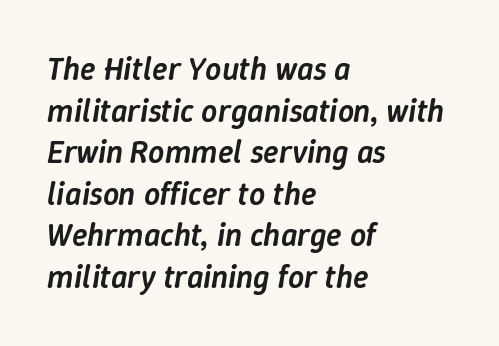
{"italic": "yes", "lean": "right", "slant_degrees": 9, "bold": "semi", "weight": "semibold", "width": "normal", "stroke_contrast": "low", "x_height": "medium", "monospaced": "no", "underline": "no", "align": "left", "line_spacing": "normal", "line_spacing_ratio": 1.3, "letter_spacing": "normal", "letter_spacing_em": 0.0, "glyph_px": 32}
